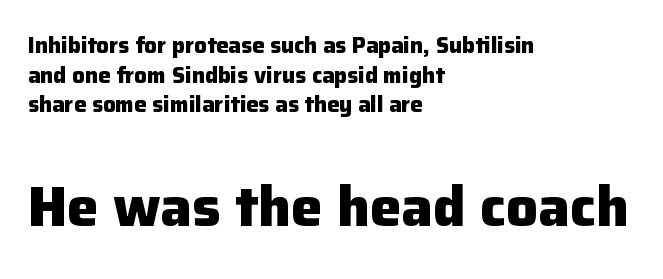
The image shows 56 px heavy sans-serif type, upright; set left-aligned, normal line spacing (1.35x), normal letter spacing, not underlined; the second (bottom) block is 2.55x larger; low stroke contrast and a medium x-height.
